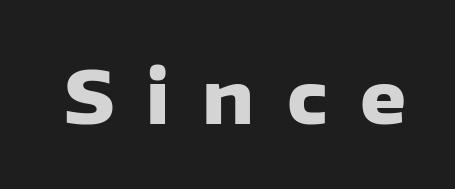
What stands out about the letter spacing? Its width — letters are far apart. Check where the strokes stop: nothing finishes them off — pure sans. This is roman type, the default non-slanted kind. The zone under the glyphs is completely vacant.
